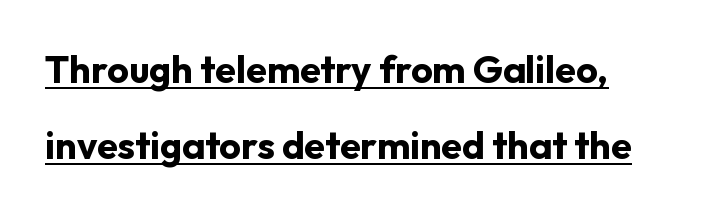
{"serif": "no", "italic": "no", "bold": "yes", "weight": "bold", "width": "normal", "stroke_contrast": "low", "x_height": "medium", "monospaced": "no", "underline": "yes", "align": "left", "line_spacing": "loose", "line_spacing_ratio": 2.01, "letter_spacing": "normal", "letter_spacing_em": 0.0, "glyph_px": 38}
